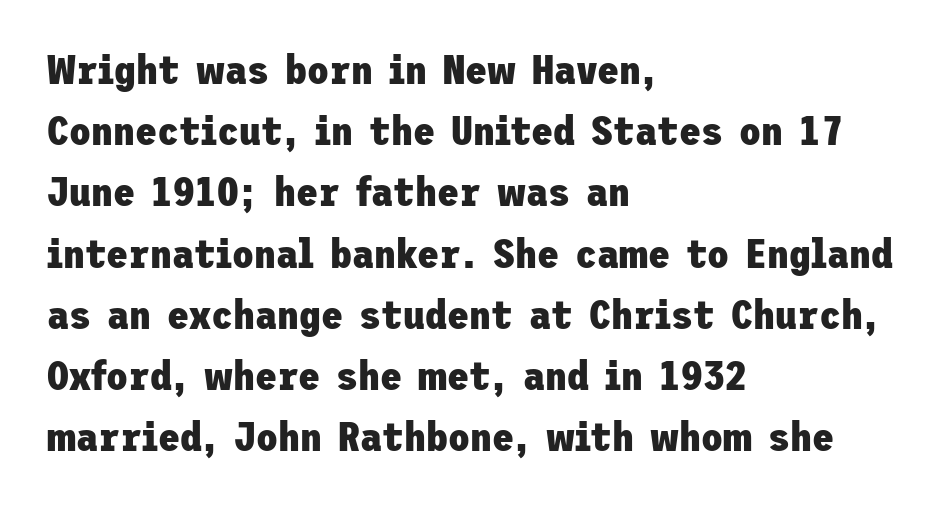
The image shows 40 px heavy sans-serif type, upright; set left-aligned, normal line spacing (1.53x), normal letter spacing, not underlined; low stroke contrast and a medium x-height.
